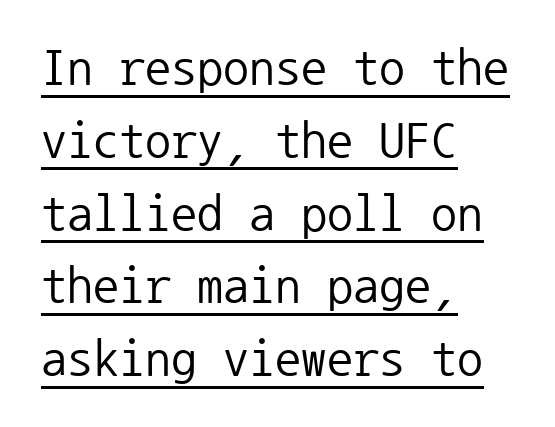
Casual observation: everything's shoved over to the left. Successive baselines arrive at the customary interval. Spacing verdict: monospaced, one width for all characters. The letters sit at their default tracking, neither squeezed nor spread.
